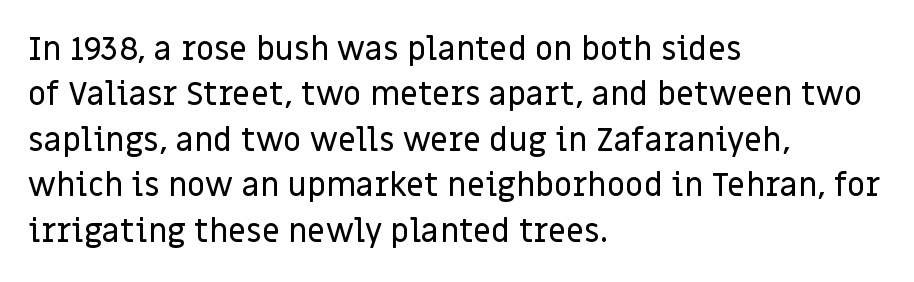
The image shows 32 px sans-serif type, upright; set left-aligned, normal line spacing (1.42x), normal letter spacing, not underlined; low stroke contrast and a large x-height.
